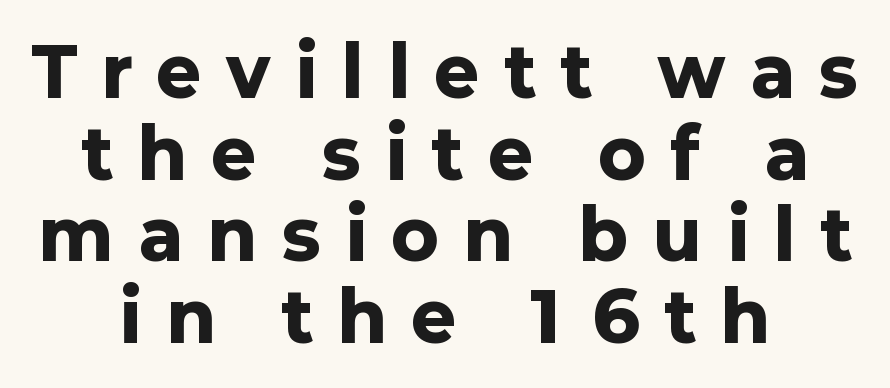
Q: Is the text bold? A: Yes.
Q: Is the text italic (slanted)? A: No, it is upright.
Q: Is the typeface a serif or a sans-serif typeface? A: Sans-serif.
Q: Is the text underlined? A: No.
Q: How is the paragraph aligned? A: Centered.
Q: Is the spacing between letters normal or unusually wide? A: Unusually wide.
Q: Width (condensed, normal, or wide)? A: Normal.
Q: Stroke contrast? A: Low.
Q: x-height? A: Medium.
Q: Monospaced? A: No.
